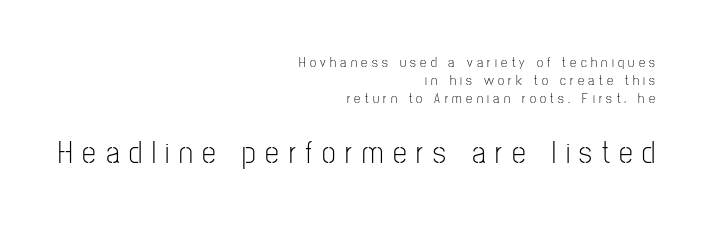
Q: Is the text bold? A: No.
Q: Is the text italic (slanted)? A: No, it is upright.
Q: Is the typeface a serif or a sans-serif typeface? A: Sans-serif.
Q: Is the text underlined? A: No.
Q: How is the paragraph aligned? A: Right-aligned.
Q: Is the spacing between letters normal or unusually wide? A: Unusually wide.
Q: Is the spacing between lines tight, normal or loose? A: Normal.
Q: Which block of text is set in a larger size, the first (top) or the second (bottom)? A: The second (bottom) one.
Q: Width (condensed, normal, or wide)? A: Condensed.
Q: Stroke contrast? A: Low.
Q: x-height? A: Medium.
Q: Monospaced? A: No.
